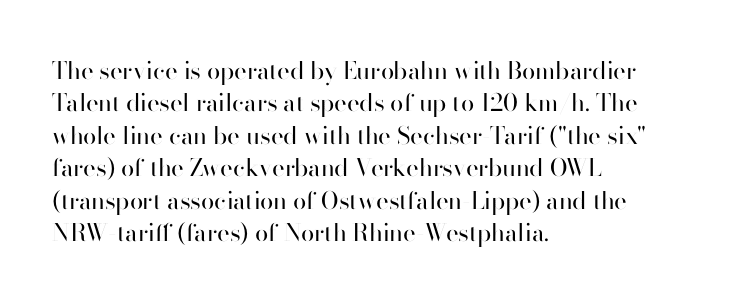
The typesetter chose a ragged-right arrangement here. In terms of letterspacing, this is plain default setting. Descenders hang freely into open space. A typesetter would call this leading conventional body-copy spacing. Stems and bowls with no extra thickness — not bold.
